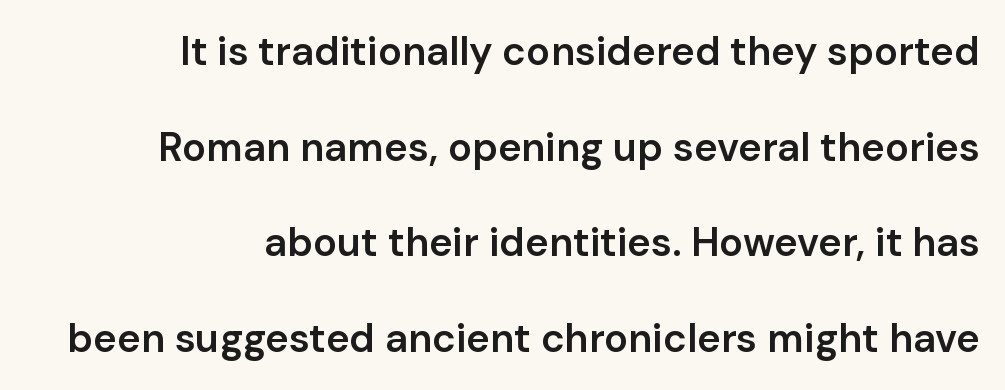
{"serif": "no", "italic": "no", "bold": "semi", "weight": "semibold", "width": "normal", "stroke_contrast": "low", "x_height": "medium", "monospaced": "no", "underline": "no", "align": "right", "line_spacing": "loose", "line_spacing_ratio": 2.39, "letter_spacing": "normal", "letter_spacing_em": 0.0, "glyph_px": 40}
